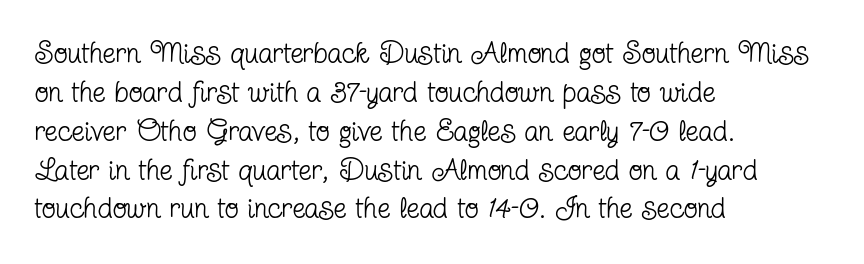
The image shows 29 px regular-weight, condensed serif type, upright; set left-aligned, normal line spacing (1.34x), normal letter spacing, not underlined; low stroke contrast and a medium x-height.
